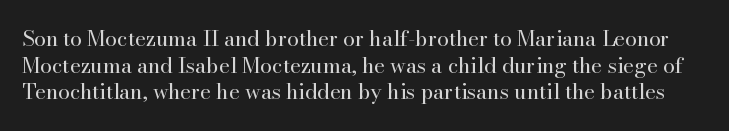
Q: Is the text bold? A: No.
Q: Is the text italic (slanted)? A: No, it is upright.
Q: Is the text underlined? A: No.
Q: Is the spacing between letters normal or unusually wide? A: Normal.
Q: Is the spacing between lines tight, normal or loose? A: Normal.
